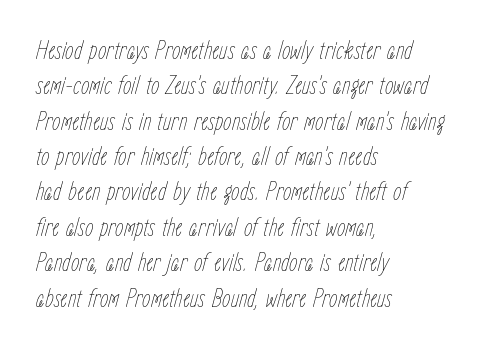
Decoration check: the copy has no underline. Where is the straight margin? On the left. The block of text has a typical density, with ordinary space between rows. The lettering tilts uniformly, giving the passage an italic look. Unbolded letterforms with no extra heft. Tracking value appears to be zero — textbook default spacing.
